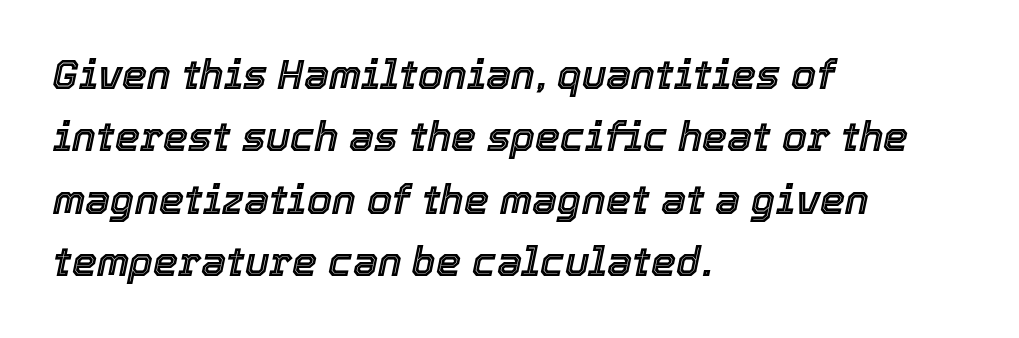
The image shows 40 px text type, italic (leaning right); set left-aligned, normal line spacing (1.56x), normal letter spacing, not underlined; a medium x-height.
